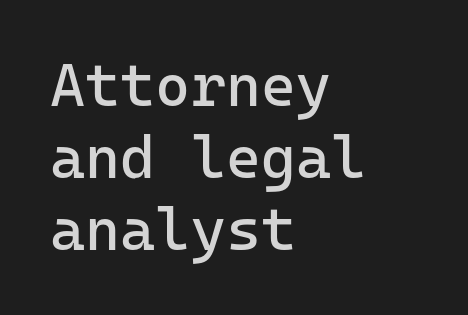
Q: Is the text bold? A: No.
Q: Is the text italic (slanted)? A: No, it is upright.
Q: Is the typeface a serif or a sans-serif typeface? A: Sans-serif.
Q: Is the text underlined? A: No.
Q: How is the paragraph aligned? A: Left-aligned.
Q: Is the spacing between letters normal or unusually wide? A: Normal.
Q: Width (condensed, normal, or wide)? A: Normal.
Q: Stroke contrast? A: Low.
Q: x-height? A: Medium.
